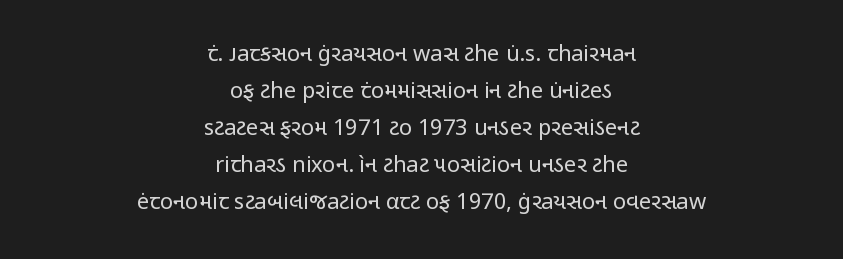
Q: Is the text bold? A: No.
Q: Is the text italic (slanted)? A: No, it is upright.
Q: Is the text underlined? A: No.
Q: How is the paragraph aligned? A: Centered.
Q: Is the spacing between letters normal or unusually wide? A: Normal.
Q: Is the spacing between lines tight, normal or loose? A: Normal.
